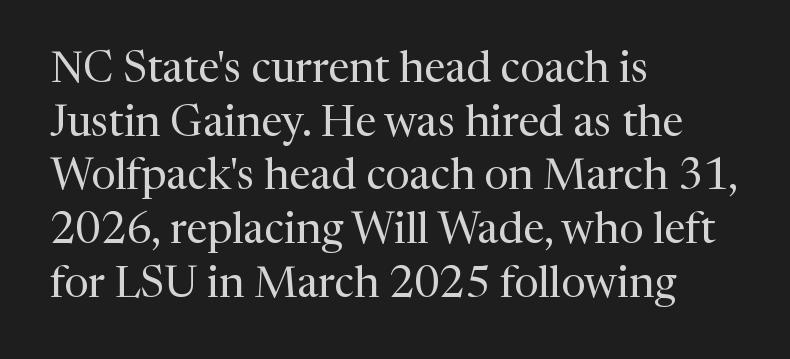
Q: Is the text bold? A: No.
Q: Is the text italic (slanted)? A: No, it is upright.
Q: Is the typeface a serif or a sans-serif typeface? A: Serif.
Q: Is the text underlined? A: No.
Q: How is the paragraph aligned? A: Left-aligned.
Q: Is the spacing between letters normal or unusually wide? A: Normal.
Q: Is the spacing between lines tight, normal or loose? A: Normal.
Q: Width (condensed, normal, or wide)? A: Normal.
Q: Stroke contrast? A: Medium.
Q: x-height? A: Medium.
Q: Monospaced? A: No.
